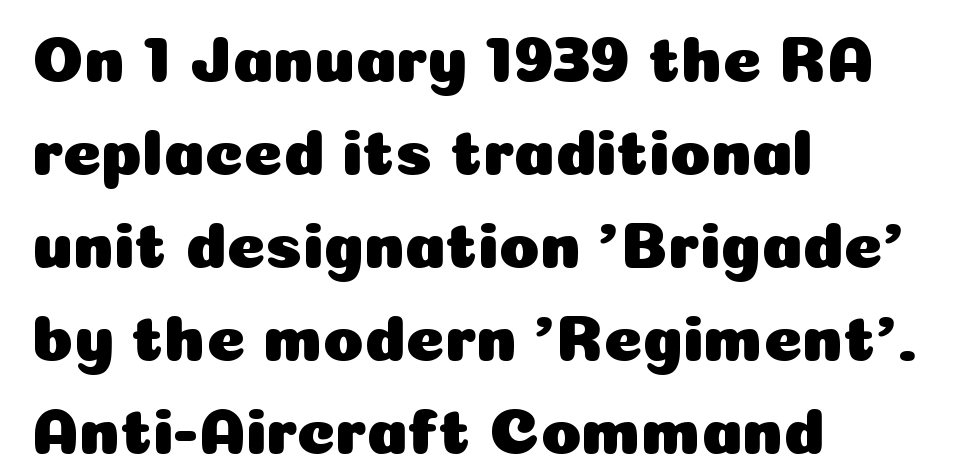
{"serif": "no", "italic": "no", "width": "normal", "stroke_contrast": "low", "x_height": "medium", "monospaced": "no", "underline": "no", "align": "left", "line_spacing": "normal", "line_spacing_ratio": 1.41, "letter_spacing": "normal", "letter_spacing_em": 0.0, "glyph_px": 66}
